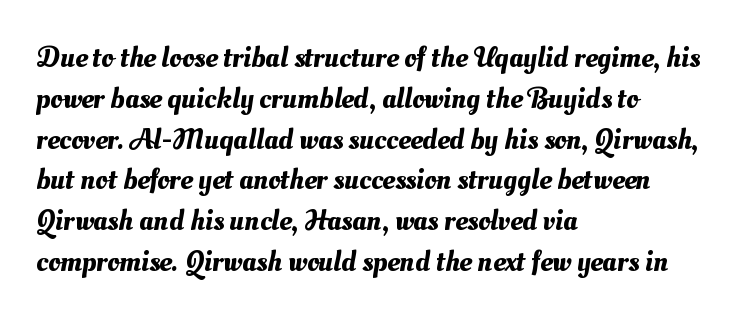
These lines are rendered in a variable-pitch font. Each new line begins a customary step beneath the previous one. The lines are quadded left. Glance below the letters and you will spot only blank space.
